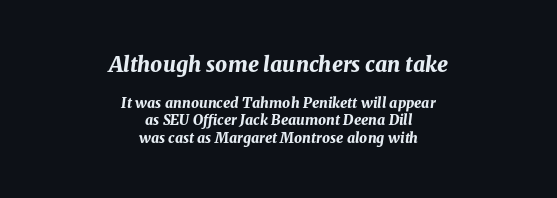
{"italic": "yes", "lean": "right", "slant_degrees": 8, "bold": "yes", "underline": "no", "align": "center", "line_spacing_ratio": 1.24, "letter_spacing": "normal", "letter_spacing_em": 0.0, "larger_block": "first", "size_ratio": 1.5, "glyph_px": 21}
